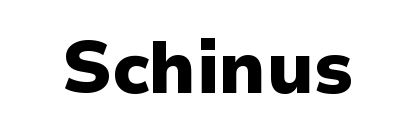
{"serif": "no", "italic": "no", "bold": "yes", "weight": "heavy", "width": "normal", "stroke_contrast": "low", "x_height": "medium", "monospaced": "no", "underline": "no", "letter_spacing": "normal", "letter_spacing_em": 0.0, "glyph_px": 73}
